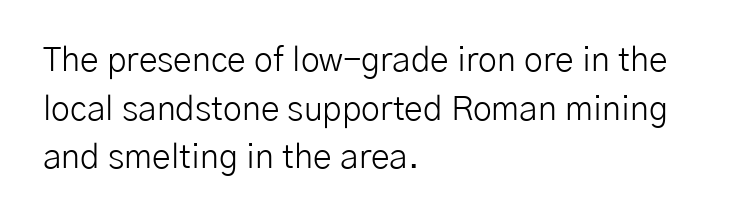
{"serif": "no", "italic": "no", "bold": "no", "weight": "light", "width": "normal", "stroke_contrast": "low", "x_height": "medium", "monospaced": "no", "underline": "no", "align": "left", "line_spacing": "normal", "line_spacing_ratio": 1.43, "letter_spacing": "normal", "letter_spacing_em": 0.0, "glyph_px": 34}
